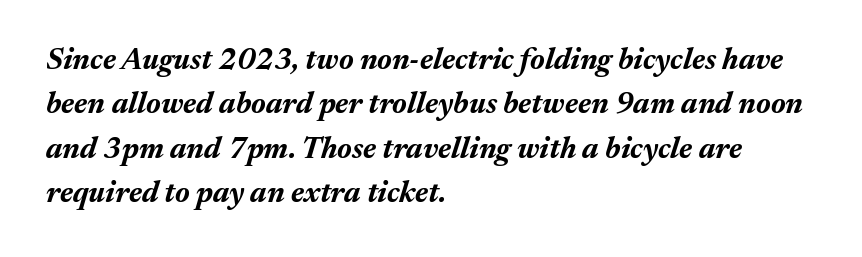
Q: Is the text bold? A: Yes.
Q: Is the text italic (slanted)? A: Yes, it leans right by about 17 degrees.
Q: Is the text underlined? A: No.
Q: How is the paragraph aligned? A: Left-aligned.
Q: Is the spacing between letters normal or unusually wide? A: Normal.
Q: Is the spacing between lines tight, normal or loose? A: Normal.
Q: Width (condensed, normal, or wide)? A: Normal.
Q: Stroke contrast? A: Medium.
Q: x-height? A: Medium.
Q: Monospaced? A: No.
